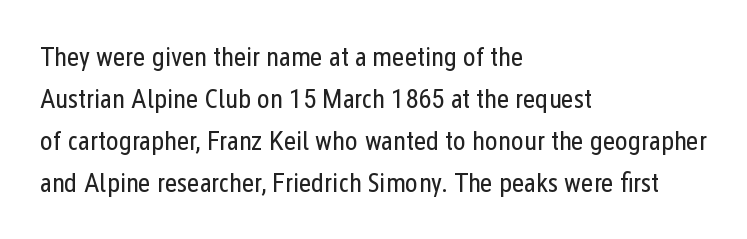
The image shows 27 px text type, upright; set left-aligned, normal line spacing (1.55x), normal letter spacing, not underlined.
